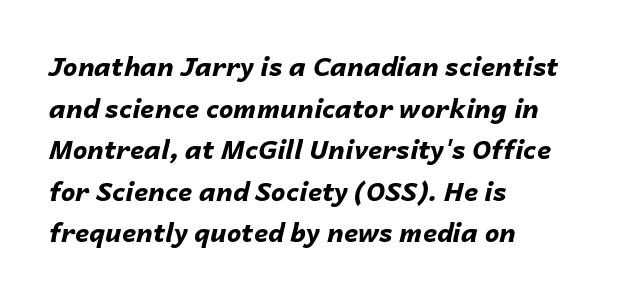
Q: Is the text bold? A: Yes.
Q: Is the text italic (slanted)? A: Yes, it leans right by about 14 degrees.
Q: Is the text underlined? A: No.
Q: How is the paragraph aligned? A: Left-aligned.
Q: Is the spacing between letters normal or unusually wide? A: Normal.
Q: Is the spacing between lines tight, normal or loose? A: Normal.
